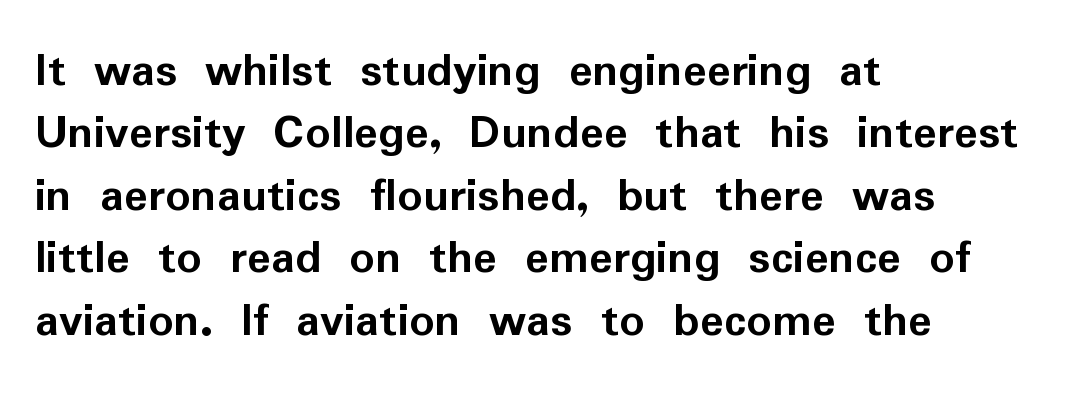
The area under the type is left untouched. Vertical strokes here are truly vertical. The tracking reads as untouched default to a designer's eye. Typeset ragged right — the left edge is the straight one. Weight check: bold — yes, fully. You can tell from the bare stems that sans-serif type was used.
